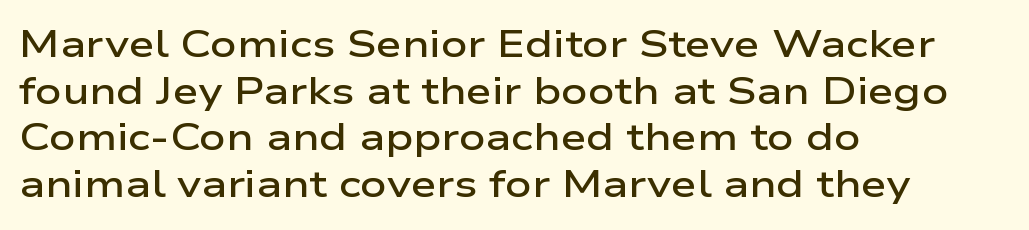
Q: Is the text bold? A: Semi-bold.
Q: Is the text italic (slanted)? A: No, it is upright.
Q: Is the typeface a serif or a sans-serif typeface? A: Sans-serif.
Q: Is the text underlined? A: No.
Q: How is the paragraph aligned? A: Left-aligned.
Q: Is the spacing between letters normal or unusually wide? A: Normal.
Q: Is the spacing between lines tight, normal or loose? A: Normal.
Q: Width (condensed, normal, or wide)? A: Wide.
Q: Stroke contrast? A: Low.
Q: x-height? A: Medium.
Q: Monospaced? A: No.
